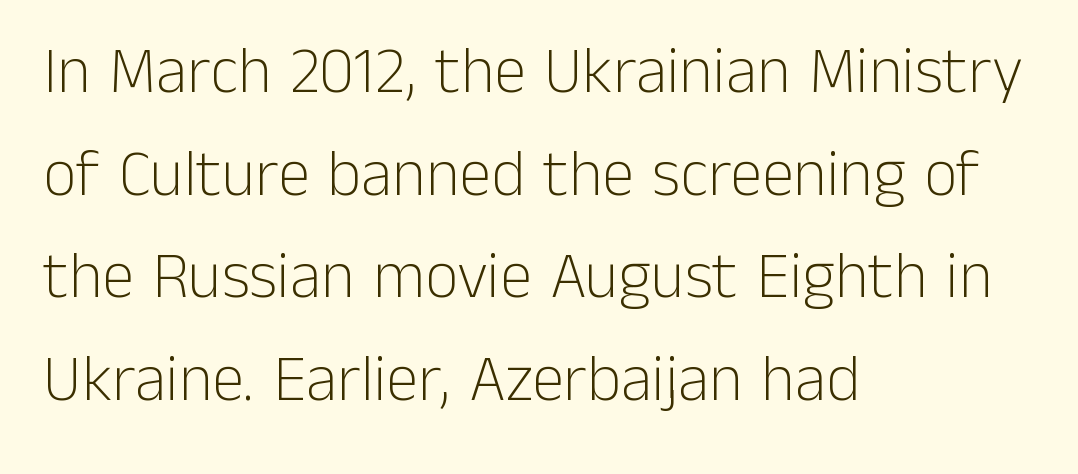
Letter spacing: default. When letters stand straight like this, we call the style roman or upright. Regarding serifs, this sample does without them. Spacing verdict: proportional, widths tailored to each character. Does the copy run flush right? No — it runs flush left.
